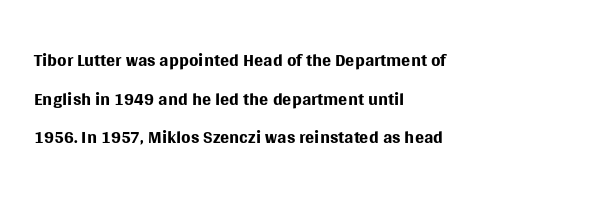
Q: Is the text bold? A: No.
Q: Is the text italic (slanted)? A: No, it is upright.
Q: Is the text underlined? A: No.
Q: How is the paragraph aligned? A: Left-aligned.
Q: Is the spacing between letters normal or unusually wide? A: Normal.
Q: Is the spacing between lines tight, normal or loose? A: Normal.
